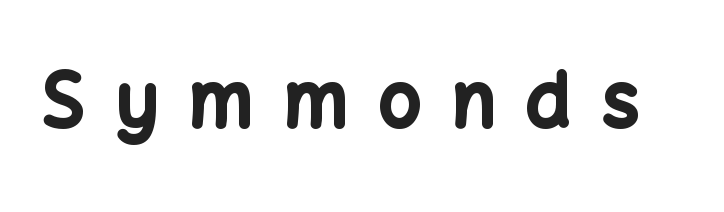
Q: Is the text bold? A: Yes.
Q: Is the text italic (slanted)? A: No, it is upright.
Q: Is the typeface a serif or a sans-serif typeface? A: Sans-serif.
Q: Is the text underlined? A: No.
Q: Is the spacing between letters normal or unusually wide? A: Unusually wide.
Q: Width (condensed, normal, or wide)? A: Normal.
Q: Stroke contrast? A: Low.
Q: x-height? A: Medium.
Q: Monospaced? A: No.
